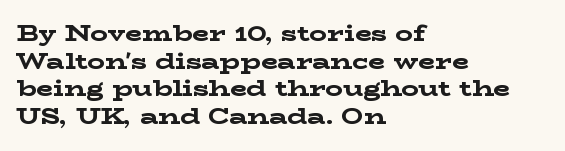
Q: Is the text bold? A: Yes.
Q: Is the text italic (slanted)? A: No, it is upright.
Q: Is the text underlined? A: No.
Q: How is the paragraph aligned? A: Left-aligned.
Q: Is the spacing between letters normal or unusually wide? A: Normal.
Q: Is the spacing between lines tight, normal or loose? A: Normal.
